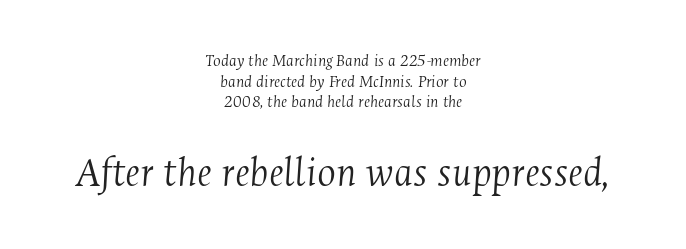
{"serif": "yes", "italic": "yes", "lean": "right", "slant_degrees": 4, "bold": "no", "weight": "light", "width": "condensed", "stroke_contrast": "medium", "x_height": "medium", "monospaced": "no", "underline": "no", "align": "center", "line_spacing": "tight", "line_spacing_ratio": 1.14, "letter_spacing": "normal", "letter_spacing_em": 0.0, "larger_block": "second", "size_ratio": 2.44, "glyph_px": 44}
